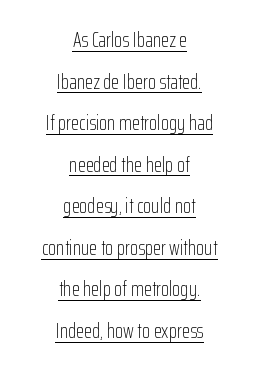
{"italic": "no", "bold": "no", "underline": "yes", "align": "center", "line_spacing": "loose", "line_spacing_ratio": 1.98, "letter_spacing": "normal", "letter_spacing_em": 0.0, "glyph_px": 21}
